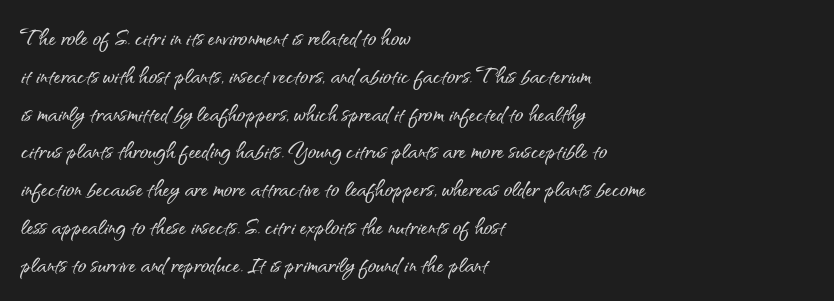
{"serif": "no", "width": "normal", "stroke_contrast": "medium", "x_height": "small", "monospaced": "no", "underline": "no", "align": "left", "line_spacing": "normal", "line_spacing_ratio": 1.35, "letter_spacing": "normal", "letter_spacing_em": 0.0, "glyph_px": 28}
